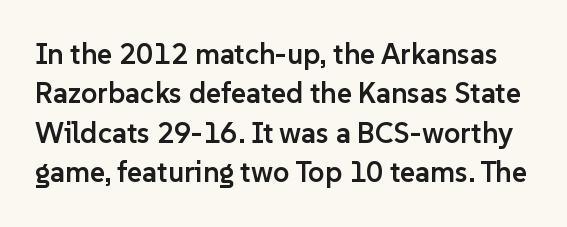
{"serif": "no", "italic": "no", "bold": "semi", "weight": "semibold", "width": "normal", "stroke_contrast": "low", "x_height": "medium", "monospaced": "no", "underline": "no", "line_spacing": "normal", "line_spacing_ratio": 1.36, "letter_spacing": "normal", "letter_spacing_em": 0.0, "glyph_px": 29}
